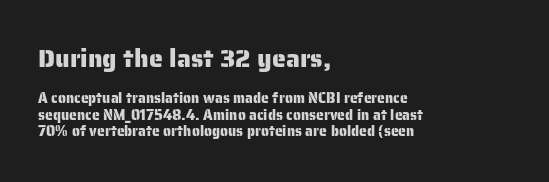
Notice how the stems are strictly vertical — no italics here. The text block is weighted toward the left margin, trailing off unevenly rightward. Default kerning and tracking; the words read as compact shapes. This rendering features lettering with no underline. Size contrast runs from large at the top to small at the bottom.
